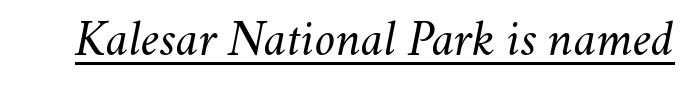
Q: Is the text bold? A: No.
Q: Is the text italic (slanted)? A: Yes, it leans right by about 11 degrees.
Q: Is the text underlined? A: Yes.
Q: Is the spacing between letters normal or unusually wide? A: Normal.
Q: Width (condensed, normal, or wide)? A: Normal.
Q: Stroke contrast? A: Medium.
Q: x-height? A: Small.
Q: Monospaced? A: No.
